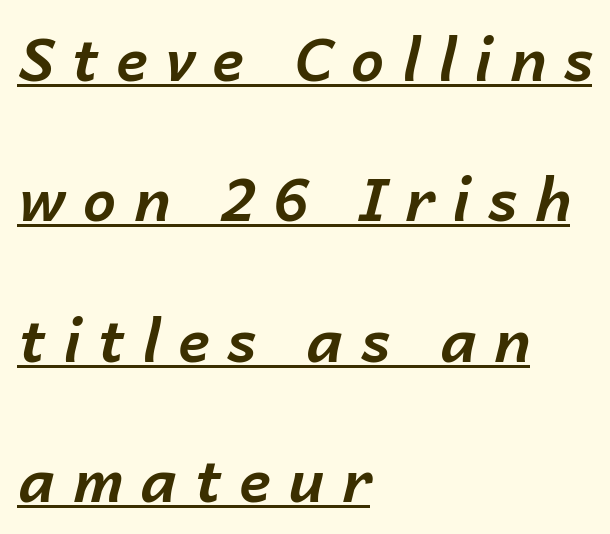
{"italic": "yes", "lean": "right", "slant_degrees": 14, "bold": "yes", "weight": "bold", "width": "normal", "stroke_contrast": "low", "x_height": "medium", "monospaced": "no", "underline": "yes", "align": "left", "line_spacing": "loose", "line_spacing_ratio": 2.38, "letter_spacing": "wide", "letter_spacing_em": 0.3, "glyph_px": 59}
